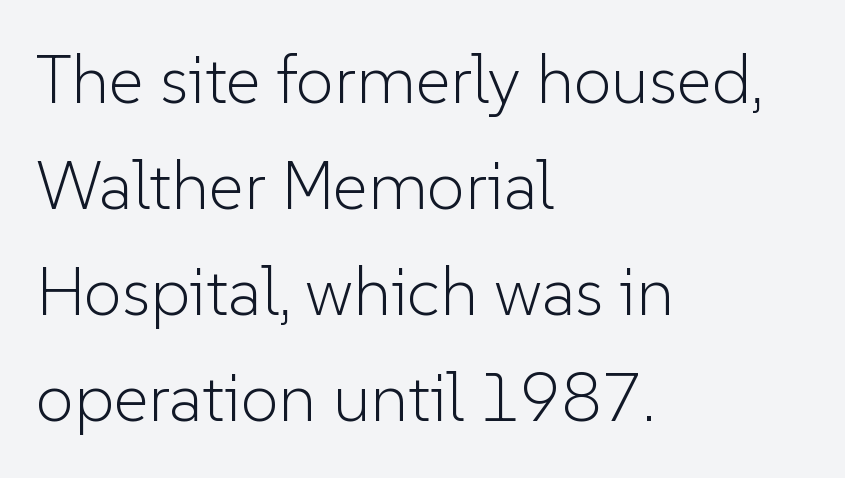
The image shows 68 px light sans-serif type, upright; set left-aligned, normal line spacing (1.56x), normal letter spacing, not underlined; low stroke contrast and a medium x-height.
